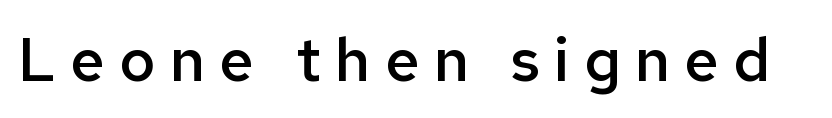
The image shows 61 px semibold sans-serif type, upright; set unusually wide letter spacing (+0.23 em), not underlined; low stroke contrast and a medium x-height.
